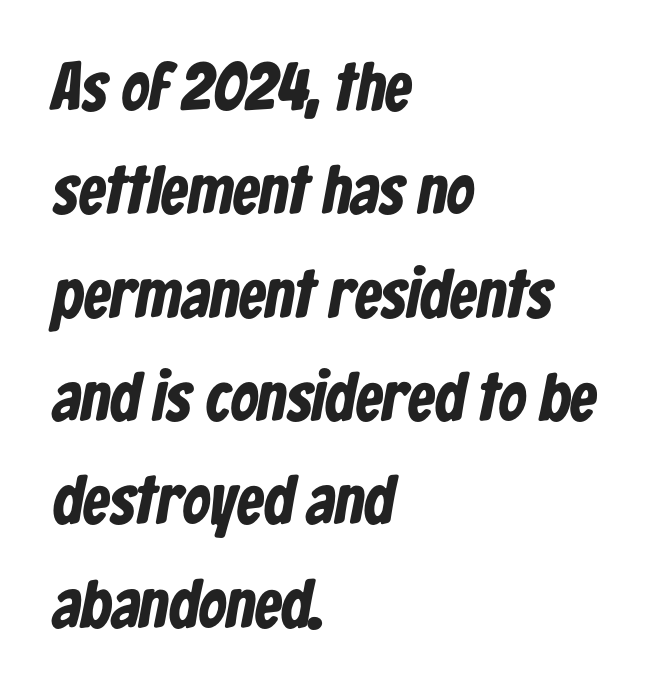
This sample has the flowing, uneven cadence of proportional lettering. Quick note: interline space is typical. Casual observation: everything's shoved over to the left. The words here are not underlined.
